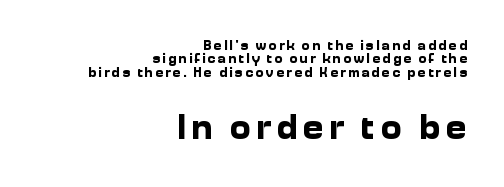
{"serif": "no", "italic": "no", "bold": "yes", "weight": "bold", "width": "normal", "stroke_contrast": "low", "x_height": "medium", "monospaced": "no", "underline": "no", "align": "right", "line_spacing": "tight", "line_spacing_ratio": 0.95, "larger_block": "second", "size_ratio": 2.57, "glyph_px": 36}
